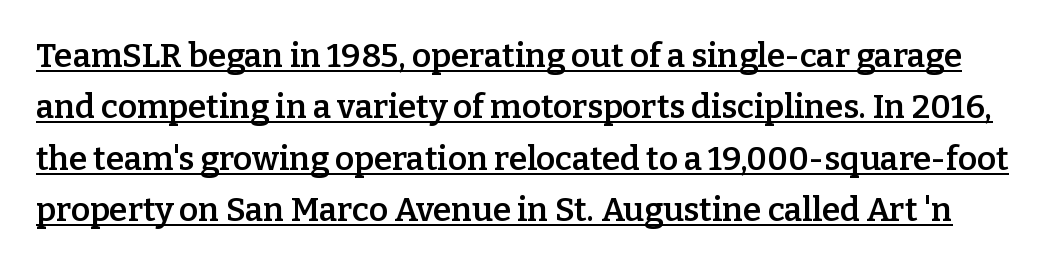
{"serif": "yes", "italic": "no", "bold": "semi", "weight": "semibold", "width": "normal", "stroke_contrast": "low", "x_height": "medium", "monospaced": "no", "underline": "yes", "line_spacing": "normal", "line_spacing_ratio": 1.56, "letter_spacing": "normal", "letter_spacing_em": 0.0, "glyph_px": 33}
